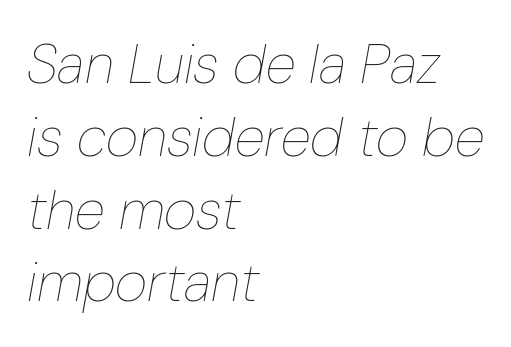
{"italic": "yes", "lean": "right", "slant_degrees": 10, "bold": "no", "weight": "thin", "width": "condensed", "stroke_contrast": "low", "x_height": "medium", "monospaced": "no", "underline": "no", "align": "left", "line_spacing": "normal", "line_spacing_ratio": 1.3, "letter_spacing": "normal", "letter_spacing_em": 0.0, "glyph_px": 56}
